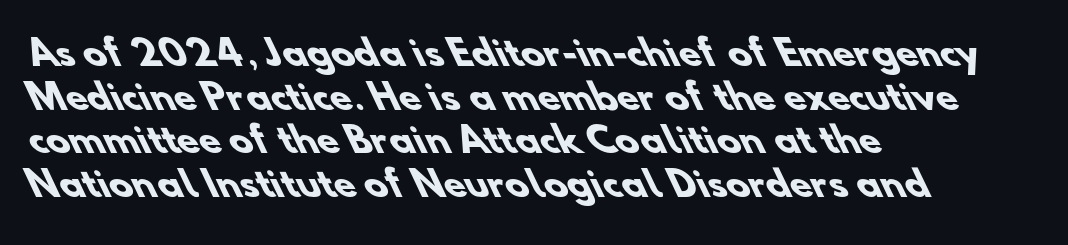
Q: Is the text bold? A: Yes.
Q: Is the typeface a serif or a sans-serif typeface? A: Sans-serif.
Q: Is the text underlined? A: No.
Q: How is the paragraph aligned? A: Left-aligned.
Q: Is the spacing between letters normal or unusually wide? A: Normal.
Q: Is the spacing between lines tight, normal or loose? A: Normal.
Q: Width (condensed, normal, or wide)? A: Normal.
Q: Stroke contrast? A: Low.
Q: x-height? A: Small.
Q: Monospaced? A: No.
